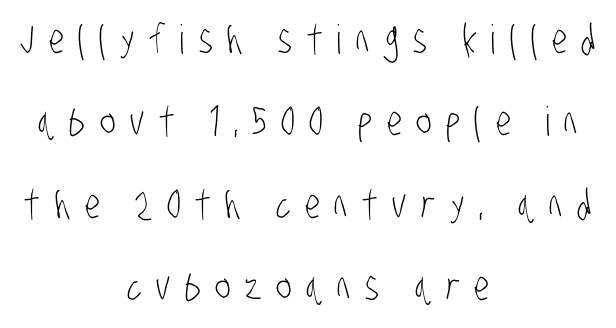
Summary of weight: not heavy and not bold. This is sans-serif lettering, the kind often seen on screens and signage. Does the copy run flush right? No — it is centered line by line. Check under the words: just untouched page. The lines are spread far apart with generous leading.
